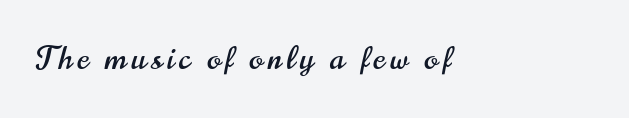
The image shows 32 px condensed sans-serif type; set left-aligned, not underlined; high stroke contrast and a small x-height.
